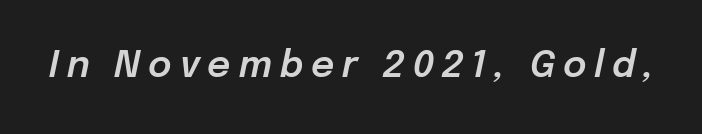
{"italic": "yes", "lean": "right", "slant_degrees": 12, "width": "normal", "stroke_contrast": "low", "x_height": "medium", "monospaced": "no", "underline": "no", "letter_spacing": "wide", "letter_spacing_em": 0.22, "glyph_px": 36}
